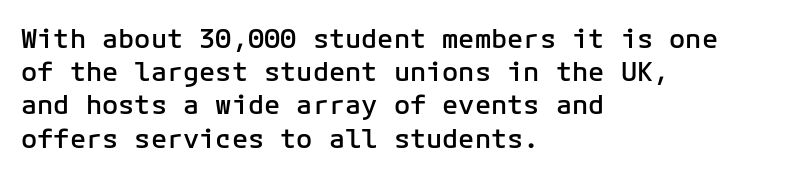
Q: Is the text bold? A: Semi-bold.
Q: Is the text italic (slanted)? A: No, it is upright.
Q: Is the text underlined? A: No.
Q: How is the paragraph aligned? A: Left-aligned.
Q: Is the spacing between letters normal or unusually wide? A: Normal.
